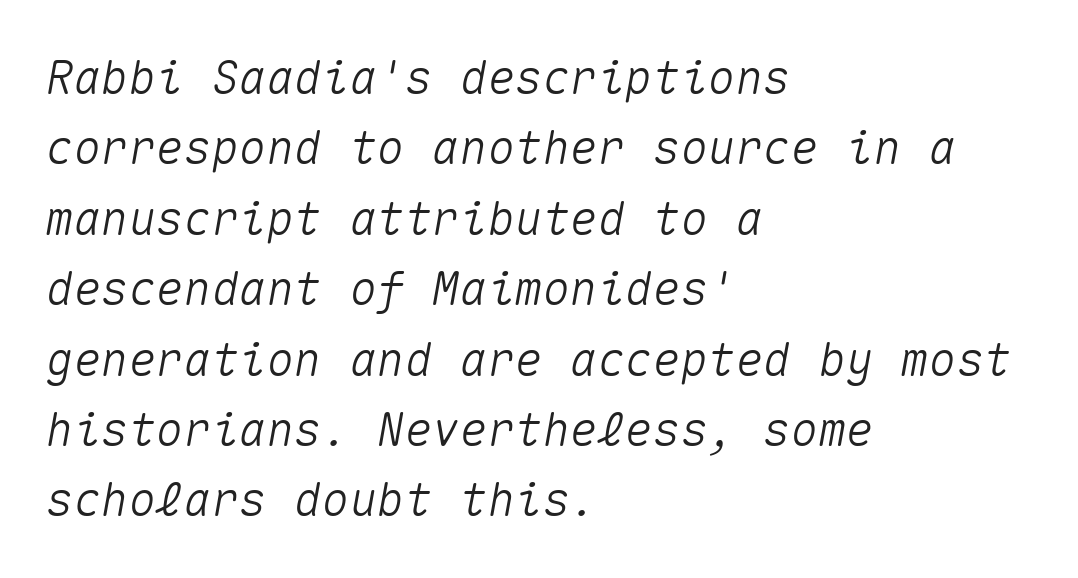
The image shows 46 px text type, italic (leaning right), monospaced; set left-aligned, normal line spacing (1.53x), normal letter spacing, not underlined; medium stroke contrast and a medium x-height.
